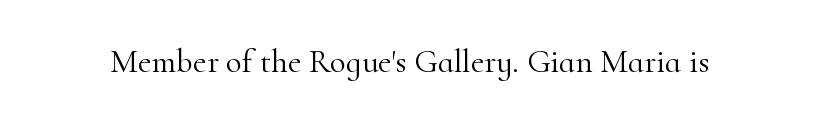
{"serif": "yes", "italic": "no", "bold": "no", "weight": "light", "width": "normal", "stroke_contrast": "high", "x_height": "small", "monospaced": "no", "underline": "no", "letter_spacing": "normal", "letter_spacing_em": 0.0, "glyph_px": 33}
